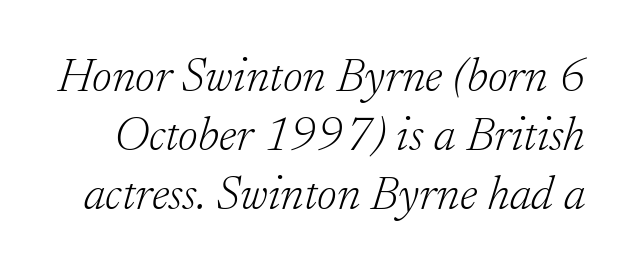
The image shows 48 px light serif type, italic (leaning right); set line spacing 1.23x, normal letter spacing, not underlined; low stroke contrast and a small x-height.
